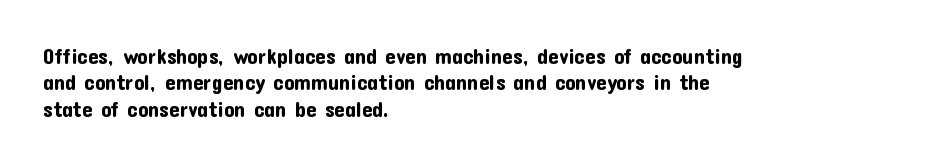
Q: Is the text italic (slanted)? A: No, it is upright.
Q: Is the text underlined? A: No.
Q: How is the paragraph aligned? A: Left-aligned.
Q: Is the spacing between letters normal or unusually wide? A: Normal.
Q: Is the spacing between lines tight, normal or loose? A: Normal.
